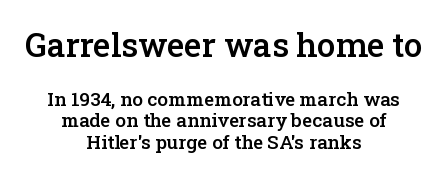
{"serif": "yes", "italic": "no", "bold": "semi", "weight": "semibold", "width": "normal", "stroke_contrast": "low", "x_height": "medium", "monospaced": "no", "underline": "no", "align": "center", "line_spacing": "tight", "line_spacing_ratio": 1.13, "letter_spacing": "normal", "letter_spacing_em": 0.0, "larger_block": "first", "size_ratio": 1.74, "glyph_px": 33}
